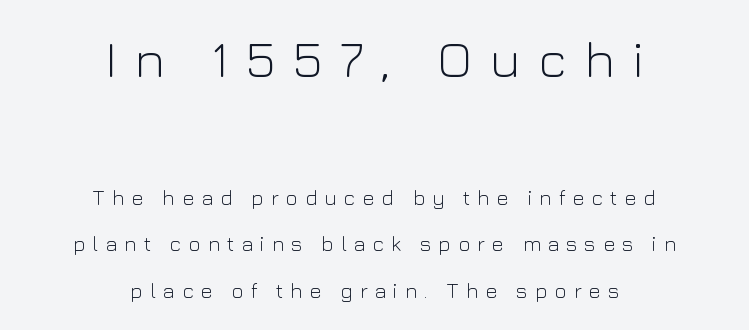
{"serif": "no", "italic": "no", "bold": "no", "weight": "light", "width": "normal", "stroke_contrast": "low", "x_height": "medium", "monospaced": "no", "underline": "no", "align": "center", "line_spacing": "loose", "line_spacing_ratio": 2.23, "letter_spacing": "wide", "letter_spacing_em": 0.33, "larger_block": "first", "size_ratio": 2.48, "glyph_px": 52}
